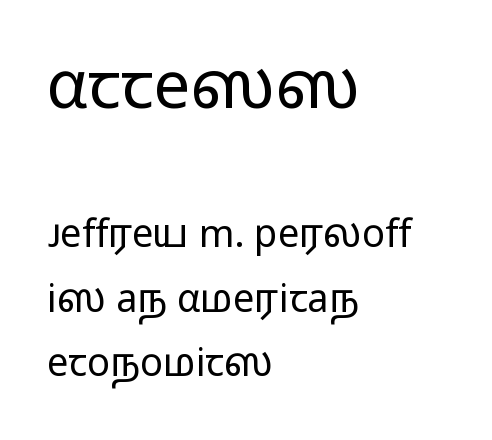
{"serif": "no", "italic": "no", "bold": "no", "weight": "regular", "width": "wide", "stroke_contrast": "low", "x_height": "medium", "monospaced": "no", "underline": "no", "align": "left", "line_spacing": "normal", "line_spacing_ratio": 1.7, "letter_spacing": "normal", "letter_spacing_em": 0.0, "larger_block": "first", "size_ratio": 1.74, "glyph_px": 66}
